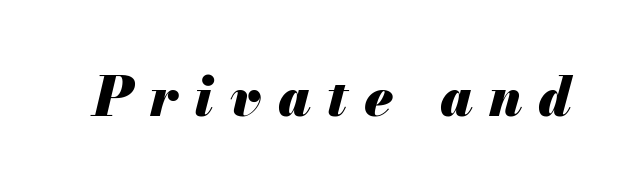
The image shows 55 px heavy type, italic (leaning right); set unusually wide letter spacing (+0.3 em), not underlined; medium stroke contrast and a small x-height.
